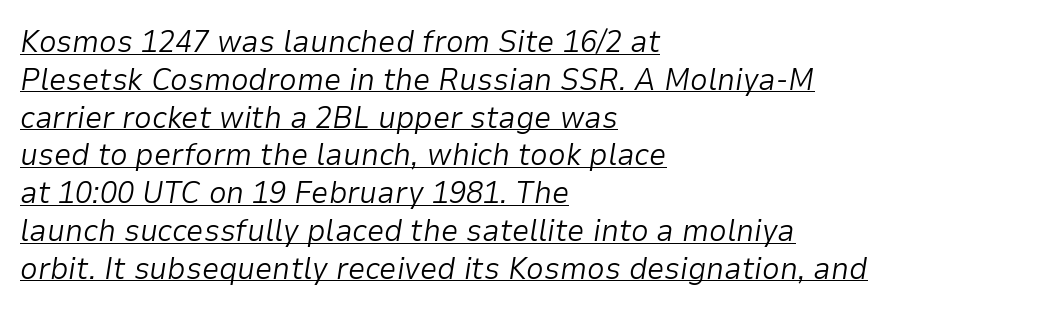
The image shows 31 px light type, italic (leaning right); set left-aligned, line spacing 1.22x, normal letter spacing, underlined; low stroke contrast and a medium x-height.
